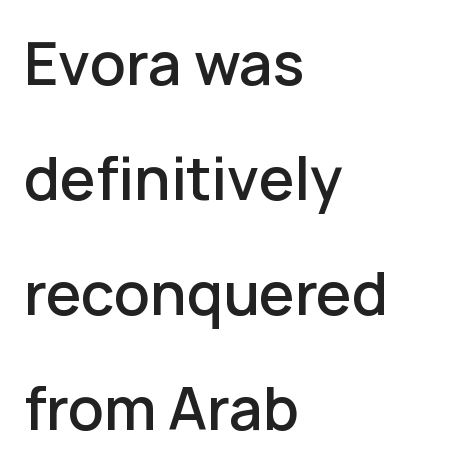
Q: Is the text bold? A: Semi-bold.
Q: Is the text italic (slanted)? A: No, it is upright.
Q: Is the typeface a serif or a sans-serif typeface? A: Sans-serif.
Q: Is the text underlined? A: No.
Q: How is the paragraph aligned? A: Left-aligned.
Q: Is the spacing between letters normal or unusually wide? A: Normal.
Q: Is the spacing between lines tight, normal or loose? A: Loose.
Q: Width (condensed, normal, or wide)? A: Normal.
Q: Stroke contrast? A: Low.
Q: x-height? A: Medium.
Q: Monospaced? A: No.
